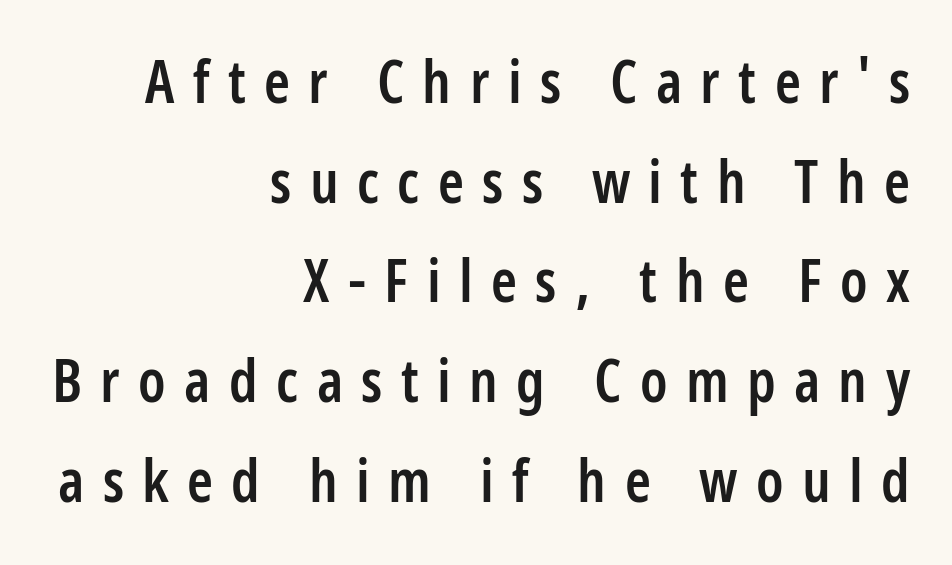
In terms of letterform style, serifs are entirely absent. You could not count columns in this text — the font is proportionally spaced. If you measured baseline to baseline, you'd find a middling distance. In terms of weight, the rendering is demibold, just under bold. The face used here is rendered with a markedly widened letterfit. Glance below the letters and you will spot only blank space.
